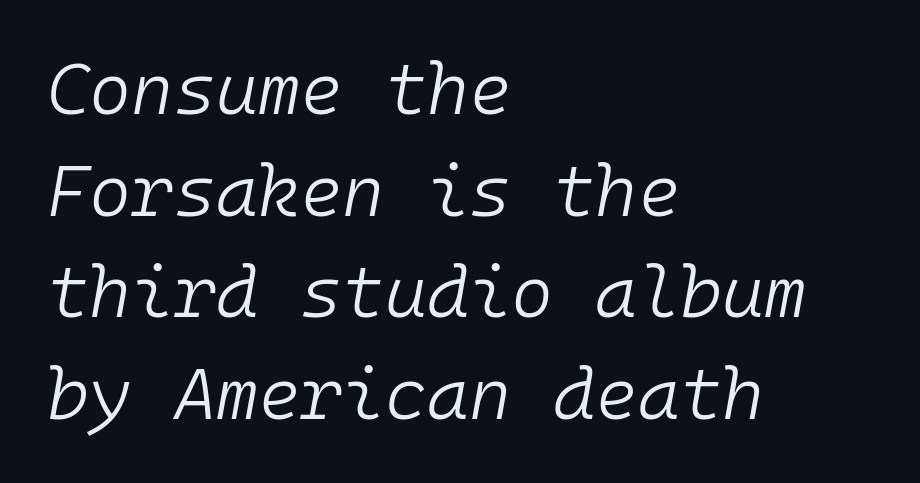
{"italic": "yes", "lean": "right", "slant_degrees": 10, "bold": "no", "weight": "light", "width": "normal", "stroke_contrast": "low", "x_height": "medium", "monospaced": "yes", "underline": "no", "align": "left", "line_spacing": "normal", "line_spacing_ratio": 1.41, "letter_spacing": "normal", "letter_spacing_em": 0.0, "glyph_px": 72}
